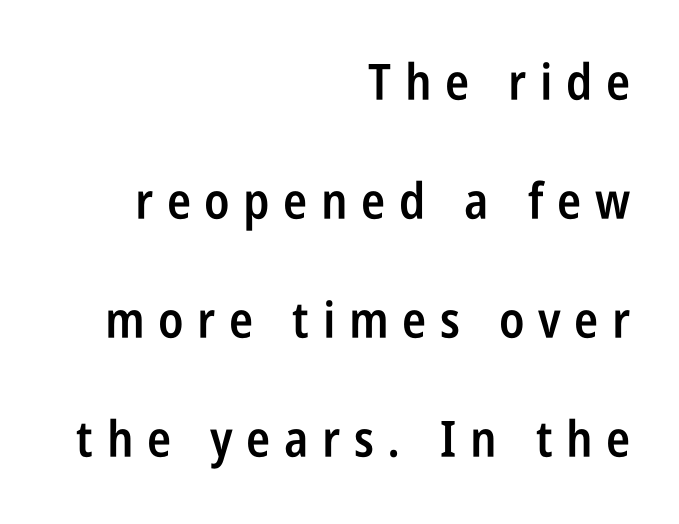
{"serif": "no", "italic": "no", "bold": "semi", "weight": "semibold", "width": "condensed", "stroke_contrast": "low", "x_height": "large", "monospaced": "no", "underline": "no", "align": "right", "line_spacing": "loose", "line_spacing_ratio": 2.38, "letter_spacing": "wide", "letter_spacing_em": 0.27, "glyph_px": 50}
